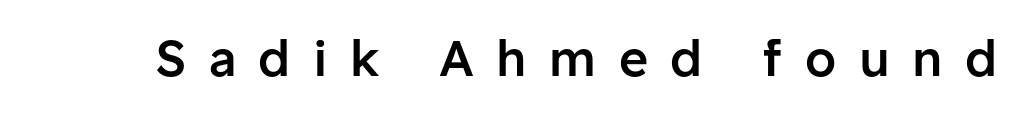
The image shows 50 px semibold sans-serif type, upright; set unusually wide letter spacing (+0.45 em), not underlined; low stroke contrast and a medium x-height.
